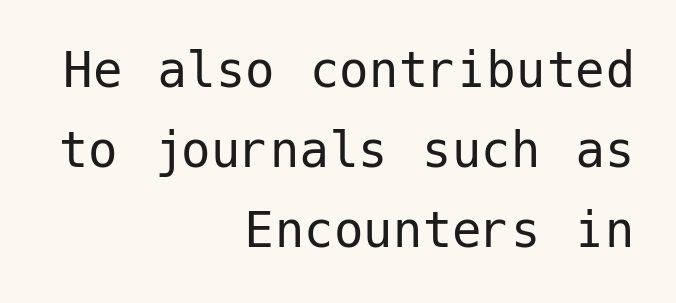
The image shows 59 px regular-weight sans-serif type, upright; set right-aligned, normal line spacing (1.36x), normal letter spacing, not underlined; low stroke contrast and a medium x-height.
